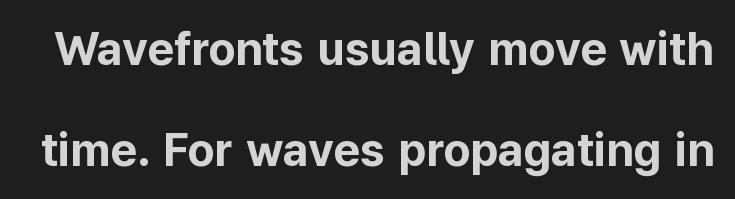
The image shows 46 px bold sans-serif type, upright; set loose line spacing (2.19x), normal letter spacing, not underlined; low stroke contrast and a medium x-height.
